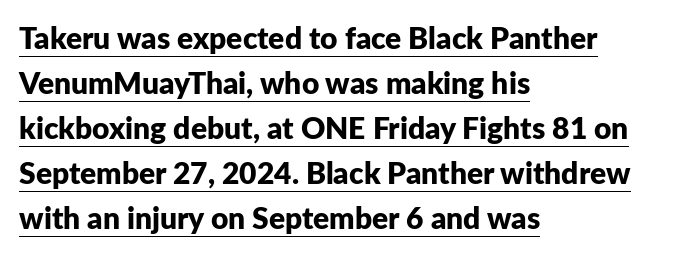
The image shows 30 px bold sans-serif type, upright; set left-aligned, normal line spacing (1.5x), normal letter spacing, underlined; low stroke contrast and a medium x-height.
